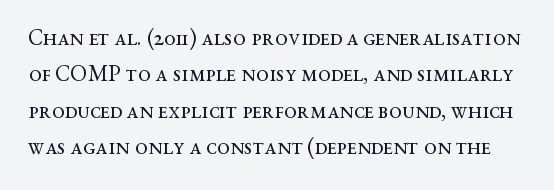
Quick note: not italic, upright. What stands out about the letter spacing? Nothing — it is the standard amount. Think standard paragraph weight, or any step lighter than that. Summary of vertical rhythm: regular, with standard interline spacing. The baseline area is clear.
